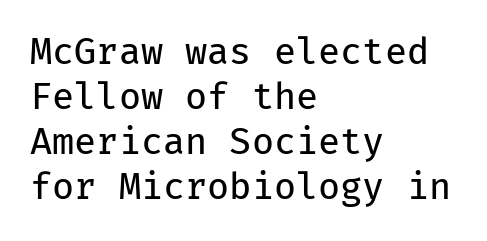
The image shows 36 px regular-weight sans-serif type, upright, monospaced; set left-aligned, normal line spacing (1.25x), normal letter spacing, not underlined; low stroke contrast and a medium x-height.
